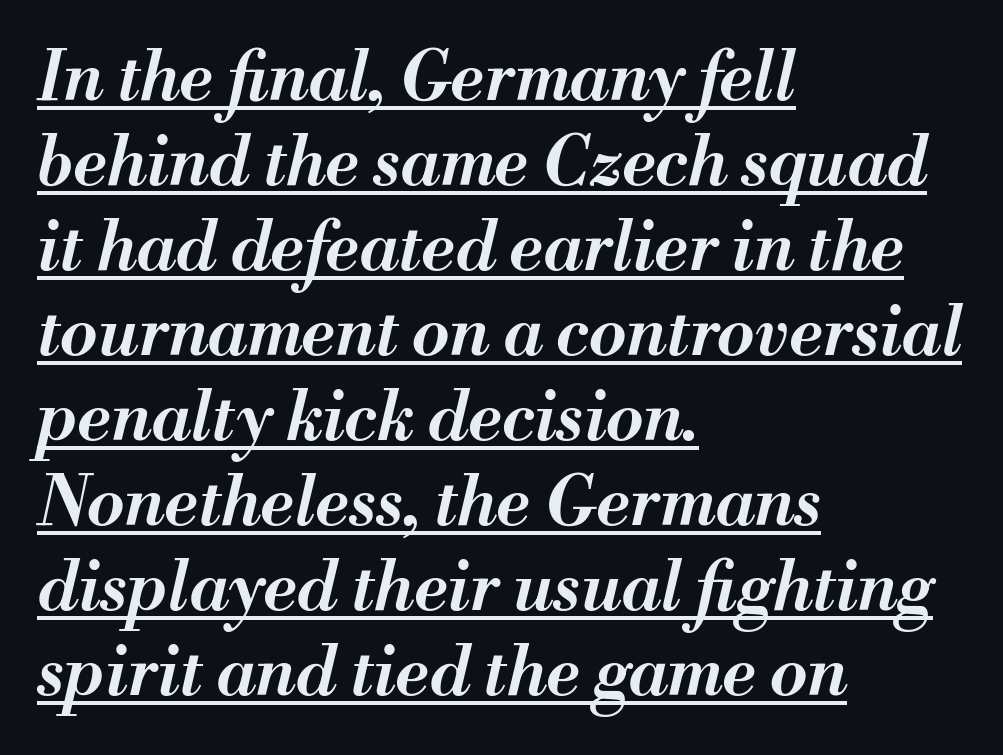
{"italic": "yes", "lean": "right", "slant_degrees": 13, "bold": "semi", "weight": "semibold", "width": "normal", "stroke_contrast": "medium", "x_height": "small", "monospaced": "no", "underline": "yes", "align": "left", "line_spacing": "normal", "line_spacing_ratio": 1.25, "letter_spacing": "normal", "letter_spacing_em": 0.0, "glyph_px": 68}
